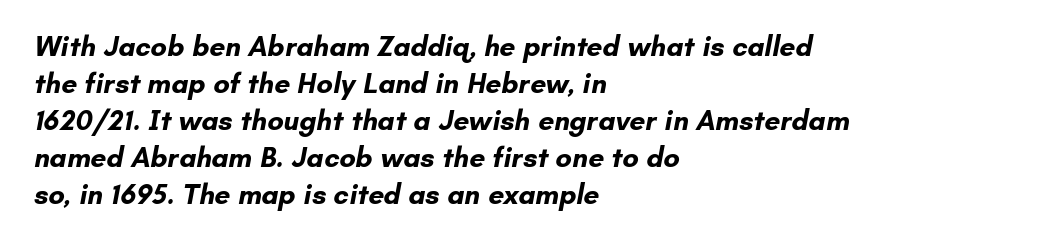
{"serif": "no", "bold": "yes", "weight": "bold", "width": "normal", "stroke_contrast": "low", "x_height": "small", "monospaced": "no", "underline": "no", "align": "left", "line_spacing": "normal", "line_spacing_ratio": 1.32, "letter_spacing": "normal", "letter_spacing_em": 0.0, "glyph_px": 28}
